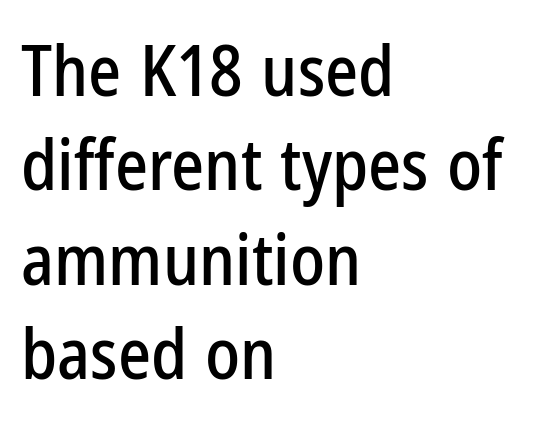
{"serif": "no", "italic": "no", "width": "condensed", "stroke_contrast": "low", "x_height": "medium", "monospaced": "no", "underline": "no", "align": "left", "line_spacing": "normal", "line_spacing_ratio": 1.35, "letter_spacing": "normal", "letter_spacing_em": 0.0, "glyph_px": 70}
